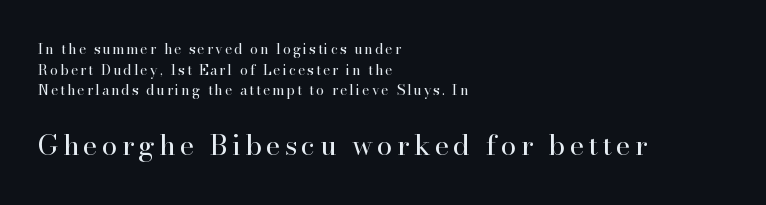
The image shows 28 px regular-weight serif type, upright; set left-aligned, normal line spacing (1.48x), not underlined; the second (bottom) block is 2.0x larger; high stroke contrast and a small x-height.
